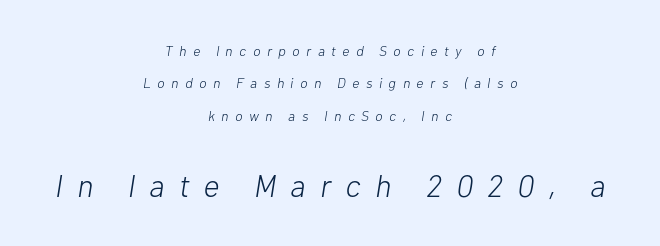
Q: Is the text bold? A: No.
Q: Is the text italic (slanted)? A: Yes, it leans right by about 10 degrees.
Q: Is the text underlined? A: No.
Q: How is the paragraph aligned? A: Centered.
Q: Is the spacing between letters normal or unusually wide? A: Unusually wide.
Q: Is the spacing between lines tight, normal or loose? A: Loose.
Q: Which block of text is set in a larger size, the first (top) or the second (bottom)? A: The second (bottom) one.
Q: Width (condensed, normal, or wide)? A: Normal.
Q: Stroke contrast? A: Low.
Q: x-height? A: Medium.
Q: Monospaced? A: No.
